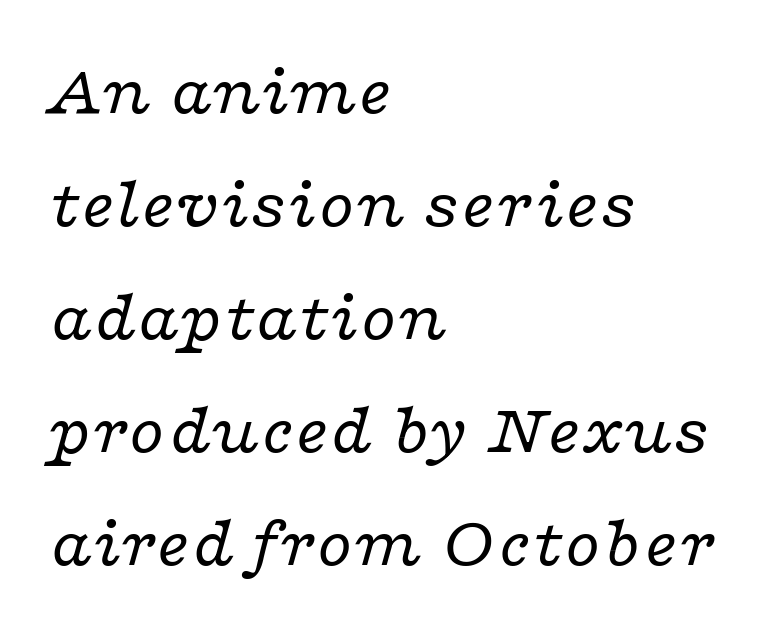
Q: Is the text bold? A: No.
Q: Is the text italic (slanted)? A: Yes, it leans right by about 16 degrees.
Q: Is the typeface a serif or a sans-serif typeface? A: Serif.
Q: Is the text underlined? A: No.
Q: How is the paragraph aligned? A: Left-aligned.
Q: Is the spacing between letters normal or unusually wide? A: Normal.
Q: Is the spacing between lines tight, normal or loose? A: Normal.
Q: Width (condensed, normal, or wide)? A: Wide.
Q: Stroke contrast? A: Low.
Q: x-height? A: Medium.
Q: Monospaced? A: No.
